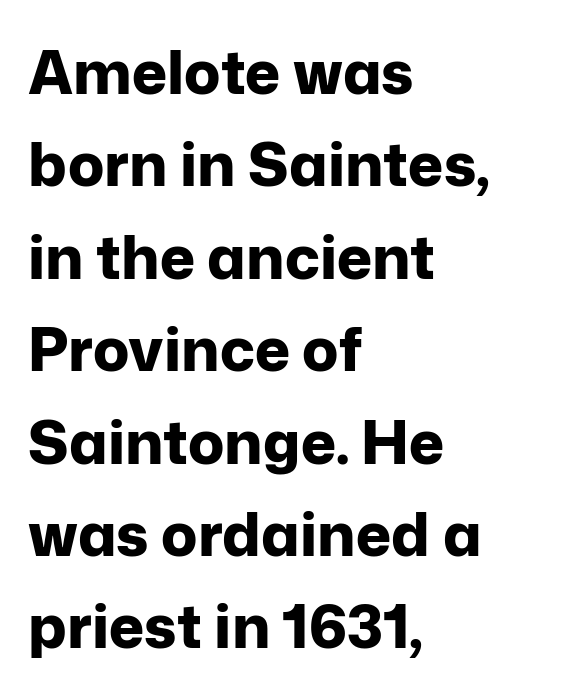
Q: Is the text bold? A: Yes.
Q: Is the text italic (slanted)? A: No, it is upright.
Q: Is the typeface a serif or a sans-serif typeface? A: Sans-serif.
Q: Is the text underlined? A: No.
Q: How is the paragraph aligned? A: Left-aligned.
Q: Is the spacing between letters normal or unusually wide? A: Normal.
Q: Is the spacing between lines tight, normal or loose? A: Normal.
Q: Width (condensed, normal, or wide)? A: Normal.
Q: Stroke contrast? A: Low.
Q: x-height? A: Medium.
Q: Monospaced? A: No.
